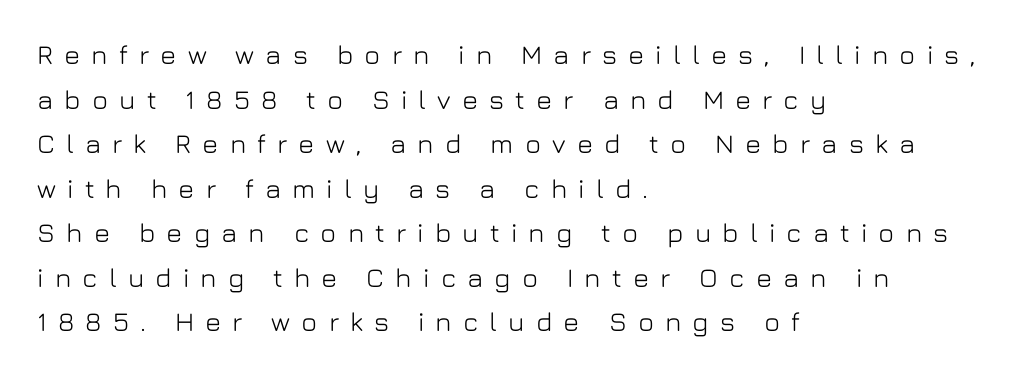
Q: Is the text italic (slanted)? A: No, it is upright.
Q: Is the text underlined? A: No.
Q: How is the paragraph aligned? A: Left-aligned.
Q: Is the spacing between letters normal or unusually wide? A: Unusually wide.
Q: Is the spacing between lines tight, normal or loose? A: Normal.
